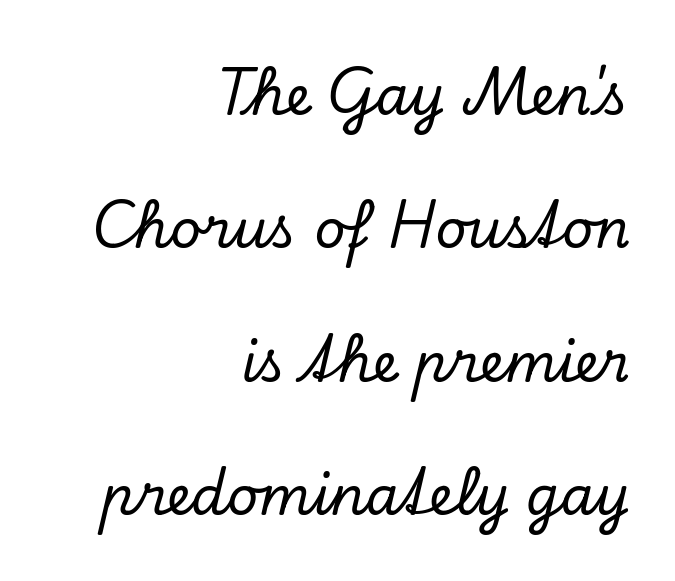
The glyphs look as if they've been sheared to an angle. The face used here is proportionally spaced, like ordinary book or web type. Horizontally, the lines are justified to the trailing edge only. Clear beneath every line of the passage. The characters display serif detailing at their extremities.
